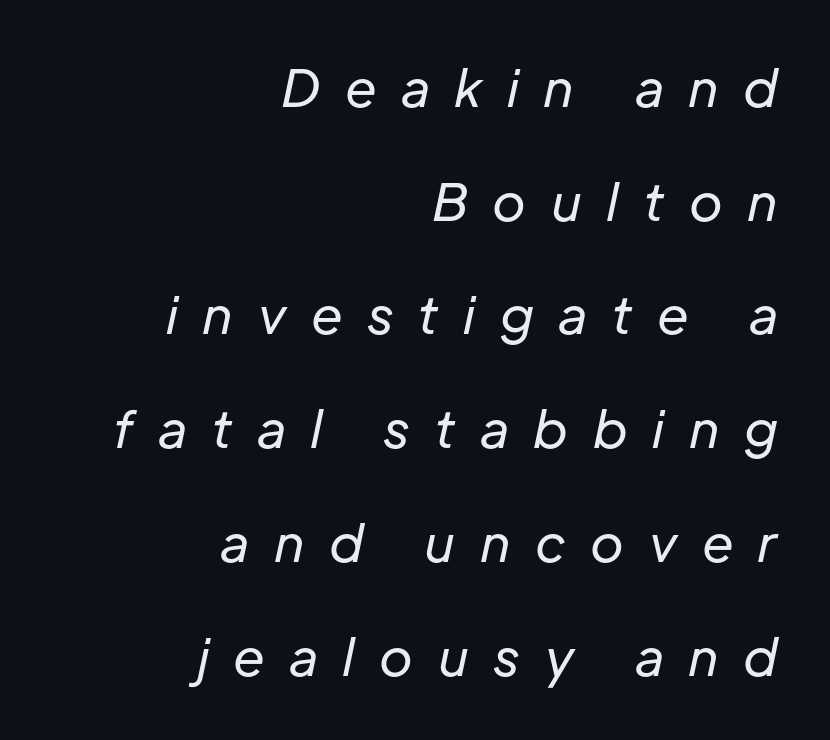
Honestly, there is no underline to notice here at all. Rendered with sloped, italic letterforms. This sample is right-justified, so line beginnings fall wherever the words allow. On a weight scale, this lands at 450 or below. Glyph-to-glyph distance is far greater than everyday printed text.
